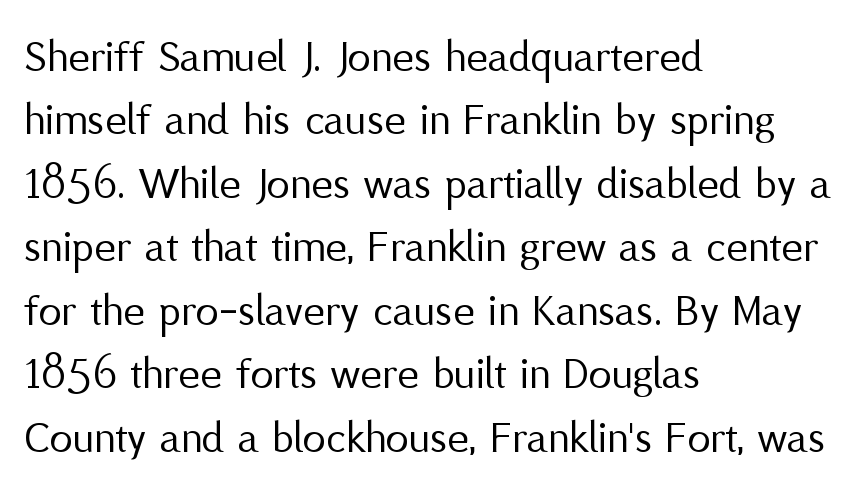
Q: Is the text bold? A: No.
Q: Is the text italic (slanted)? A: No, it is upright.
Q: Is the typeface a serif or a sans-serif typeface? A: Sans-serif.
Q: Is the text underlined? A: No.
Q: How is the paragraph aligned? A: Left-aligned.
Q: Is the spacing between letters normal or unusually wide? A: Normal.
Q: Is the spacing between lines tight, normal or loose? A: Normal.
Q: Width (condensed, normal, or wide)? A: Normal.
Q: Stroke contrast? A: Medium.
Q: x-height? A: Medium.
Q: Monospaced? A: No.
